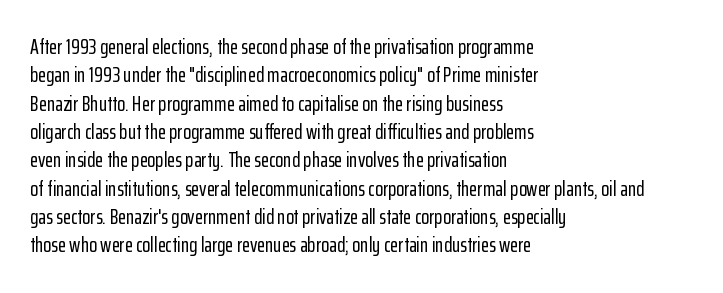
The image shows 21 px text type, upright; set left-aligned, normal line spacing (1.35x), normal letter spacing, not underlined.
